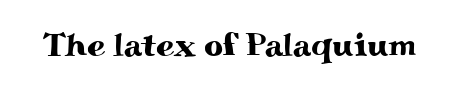
Note: serifs present on the glyphs. Proportional: the letters do not fall into vertical columns. The rendering keeps characters at their native spacing. The area under the type is left untouched. When letters stand straight like this, we call the style roman or upright.
